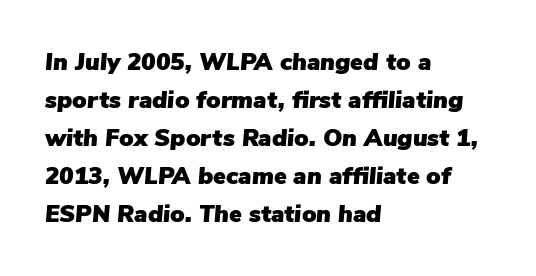
Q: Is the text italic (slanted)? A: Yes, it leans right by about 5 degrees.
Q: Is the text underlined? A: No.
Q: How is the paragraph aligned? A: Left-aligned.
Q: Is the spacing between letters normal or unusually wide? A: Normal.
Q: Is the spacing between lines tight, normal or loose? A: Normal.
